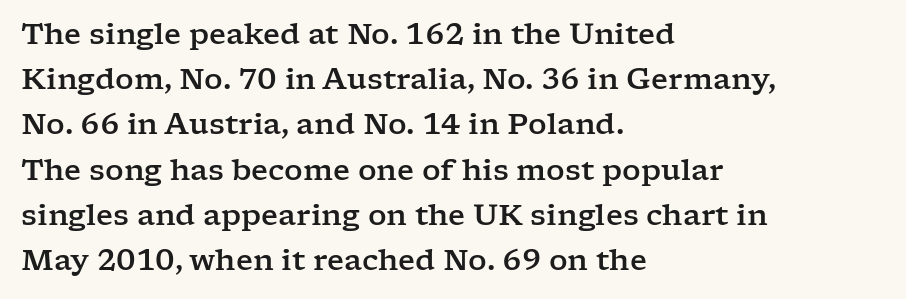
Is there much room between lines? A standard amount, neither cramped nor airy. Classification — serif. In terms of letterspacing, this is plain default setting. Quick note: underline off. Do the letters lean? They stand straight. In CSS terms this would be text-align: left.
